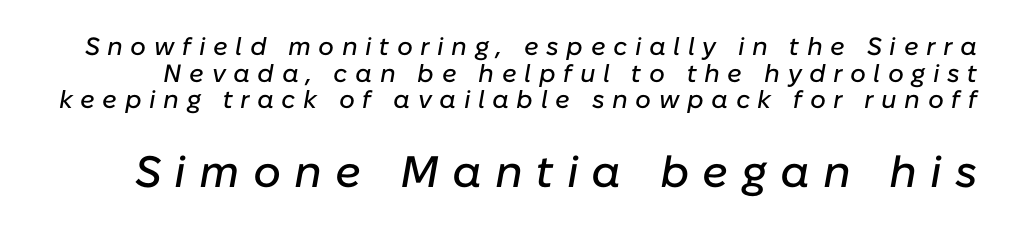
Block two is the big one; block one sits smaller above it. This sample trades vertical openness for compactness between lines. Look at the tracking — it's clearly loosened, letters drifting apart. You can tell it's italic because the verticals aren't actually vertical.
